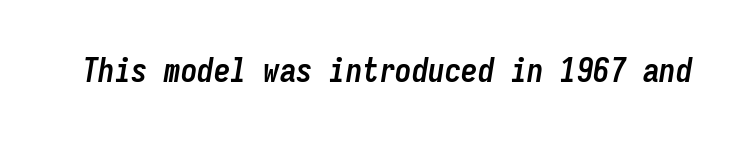
There is no visible air inserted between adjacent glyphs. Italic: yes, the glyphs are oblique. Bold? Absolutely — the strokes are thick and heavy. These lines are rendered in a fixed-pitch font.
